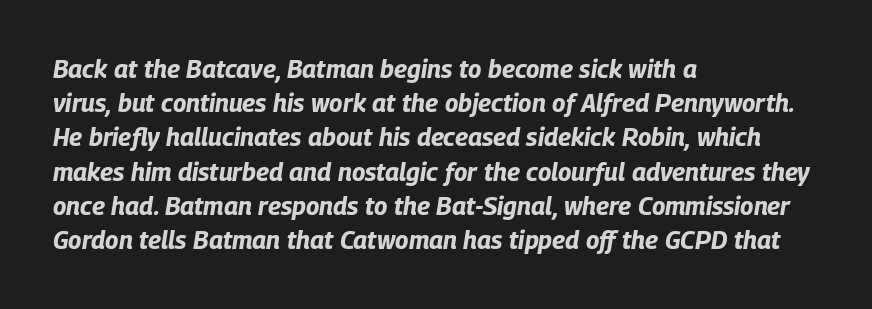
The image shows 25 px bold type, italic (leaning right); set left-aligned, normal line spacing (1.37x), normal letter spacing, not underlined.
